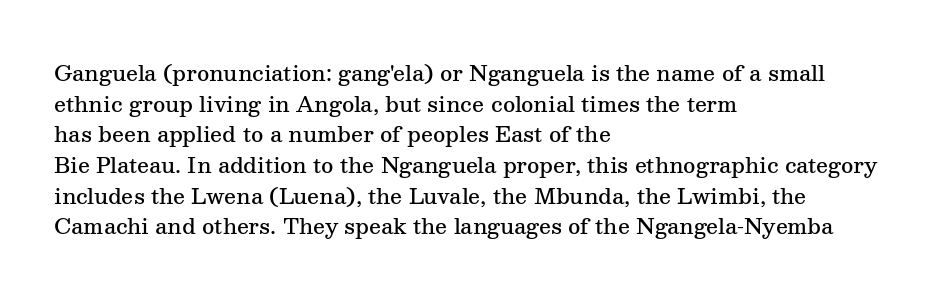
{"italic": "no", "bold": "semi", "underline": "no", "align": "left", "line_spacing": "normal", "line_spacing_ratio": 1.46, "letter_spacing": "normal", "letter_spacing_em": 0.0, "glyph_px": 21}
